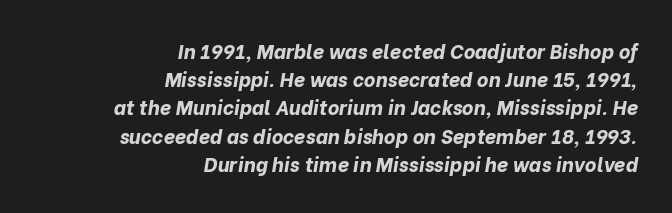
{"italic": "yes", "lean": "right", "slant_degrees": 10, "bold": "yes", "underline": "no", "align": "right", "line_spacing": "normal", "line_spacing_ratio": 1.41, "letter_spacing": "normal", "letter_spacing_em": 0.0, "glyph_px": 20}
